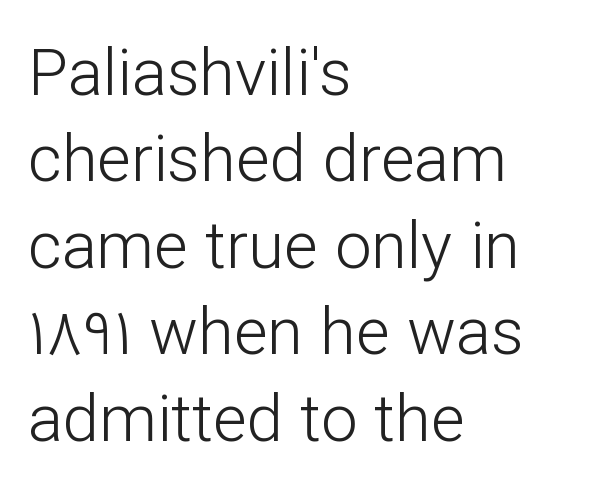
Q: Is the text bold? A: No.
Q: Is the text italic (slanted)? A: No, it is upright.
Q: Is the typeface a serif or a sans-serif typeface? A: Sans-serif.
Q: Is the text underlined? A: No.
Q: How is the paragraph aligned? A: Left-aligned.
Q: Is the spacing between letters normal or unusually wide? A: Normal.
Q: Is the spacing between lines tight, normal or loose? A: Normal.
Q: Width (condensed, normal, or wide)? A: Normal.
Q: Stroke contrast? A: Low.
Q: x-height? A: Medium.
Q: Monospaced? A: No.
